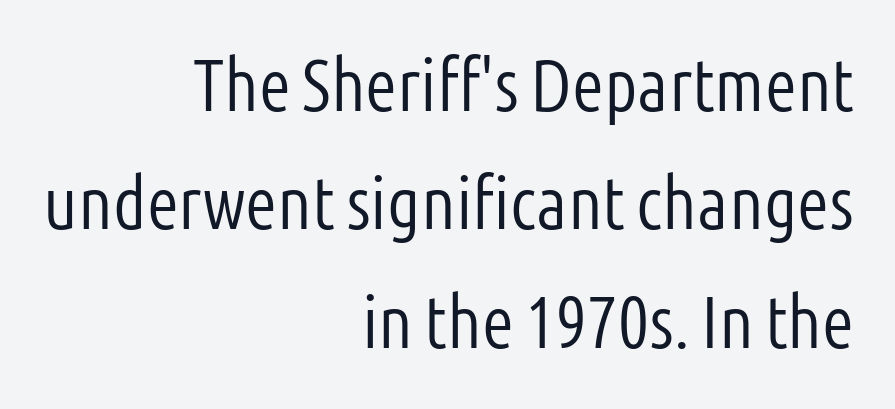
The passage is arranged like a letterhead date or caption credit — flush right. Classification — sans serif. A typesetter would call this zero additional tracking. Bold? No — there's no thickening of the strokes.
